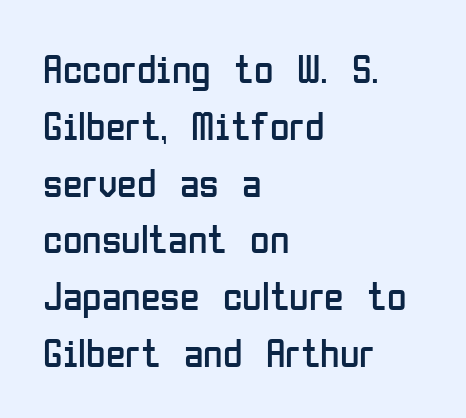
{"serif": "no", "italic": "no", "bold": "no", "weight": "regular", "width": "condensed", "stroke_contrast": "low", "x_height": "medium", "monospaced": "no", "underline": "no", "align": "left", "line_spacing": "normal", "line_spacing_ratio": 1.42, "letter_spacing": "normal", "letter_spacing_em": 0.0, "glyph_px": 40}
